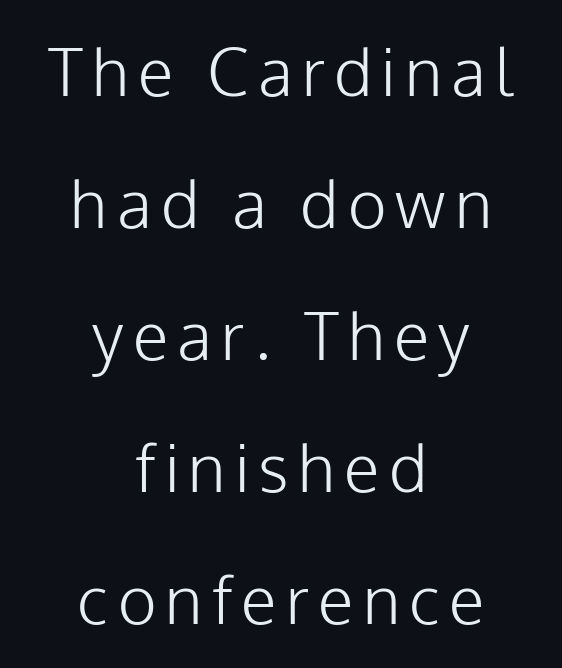
Q: Is the text bold? A: No.
Q: Is the text italic (slanted)? A: No, it is upright.
Q: Is the typeface a serif or a sans-serif typeface? A: Sans-serif.
Q: Is the text underlined? A: No.
Q: How is the paragraph aligned? A: Centered.
Q: Is the spacing between lines tight, normal or loose? A: Loose.
Q: Width (condensed, normal, or wide)? A: Normal.
Q: Stroke contrast? A: Low.
Q: x-height? A: Medium.
Q: Monospaced? A: No.
